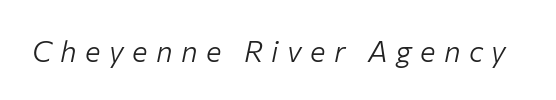
The image shows 29 px light type, italic (leaning right); set unusually wide letter spacing (+0.29 em), not underlined; low stroke contrast and a medium x-height.
